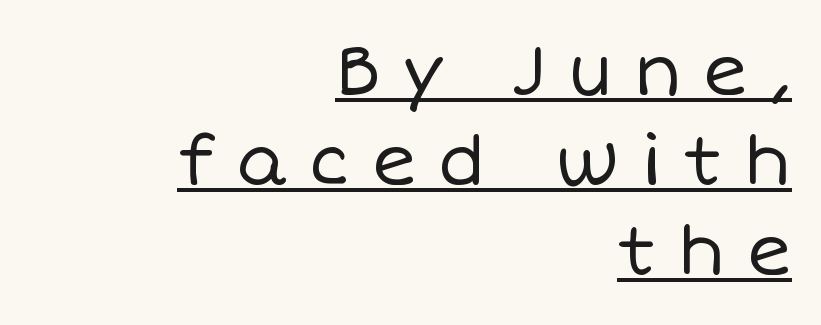
Weight class: somewhere from thin through regular. Emphasis is given by a line drawn under the lettering. Compared with a flush-left layout, this one pins lines to the opposite, right side. The space between consecutive lines is moderate. Posture: upright roman.
